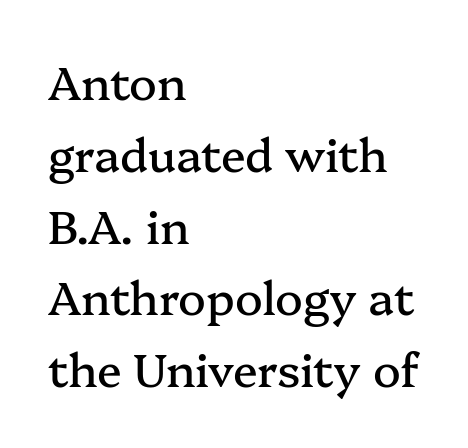
Q: Is the text italic (slanted)? A: No, it is upright.
Q: Is the typeface a serif or a sans-serif typeface? A: Serif.
Q: Is the text underlined? A: No.
Q: How is the paragraph aligned? A: Left-aligned.
Q: Is the spacing between letters normal or unusually wide? A: Normal.
Q: Is the spacing between lines tight, normal or loose? A: Normal.
Q: Width (condensed, normal, or wide)? A: Normal.
Q: Stroke contrast? A: Medium.
Q: x-height? A: Medium.
Q: Monospaced? A: No.
